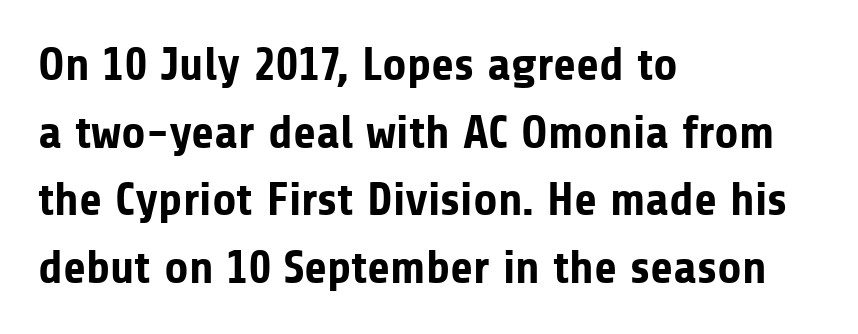
Q: Is the text bold? A: Yes.
Q: Is the text italic (slanted)? A: No, it is upright.
Q: Is the typeface a serif or a sans-serif typeface? A: Sans-serif.
Q: Is the text underlined? A: No.
Q: How is the paragraph aligned? A: Left-aligned.
Q: Is the spacing between letters normal or unusually wide? A: Normal.
Q: Is the spacing between lines tight, normal or loose? A: Normal.
Q: Width (condensed, normal, or wide)? A: Normal.
Q: Stroke contrast? A: Low.
Q: x-height? A: Medium.
Q: Monospaced? A: No.
